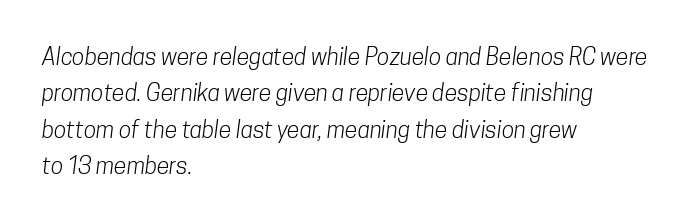
{"bold": "no", "underline": "no", "align": "left", "line_spacing": "normal", "line_spacing_ratio": 1.58, "letter_spacing": "normal", "letter_spacing_em": 0.0, "glyph_px": 23}
